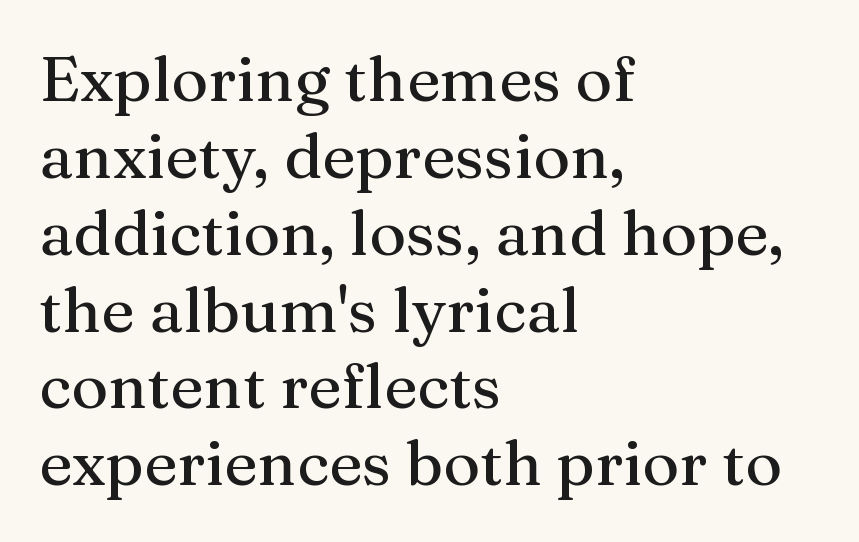
Alignment: flush left. Ordinary non-slanted type is in use. Character widths vary here, with narrow letters taking less room than wide ones. Characters follow at the spacing the type designer built in. The font family rendered here belongs to the serif group. Check the space under the baseline: it is left empty.
